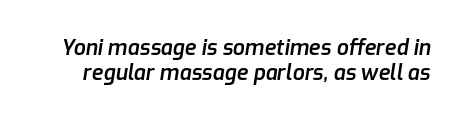
{"italic": "yes", "lean": "right", "slant_degrees": 9, "bold": "semi", "underline": "no", "line_spacing_ratio": 1.2, "letter_spacing": "normal", "letter_spacing_em": 0.0, "glyph_px": 21}
